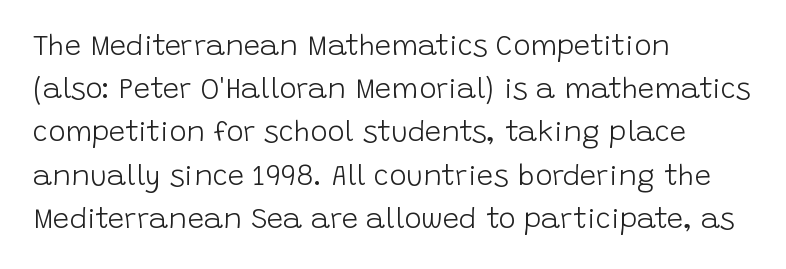
Heft: none added — not bold. Whoever set this chose a conventional vertical rhythm. The characters display no serif detailing; their extremities are plain. Spacing between characters is what you'd get straight out of the box. Looks like regular typesetting: each glyph gets only the width it needs. Each row of text sits above clean, open space.
